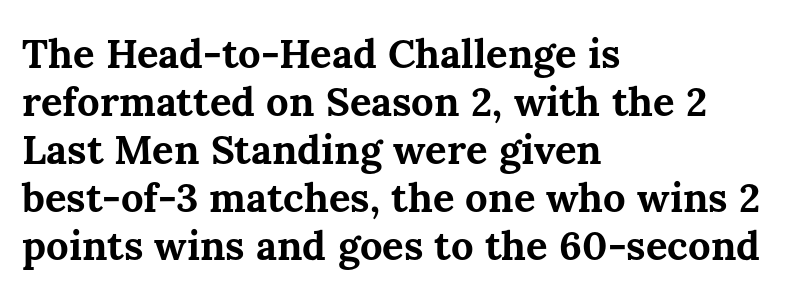
The image shows 40 px bold type, upright; set left-aligned, line spacing 1.2x, normal letter spacing, not underlined; medium stroke contrast and a medium x-height.
